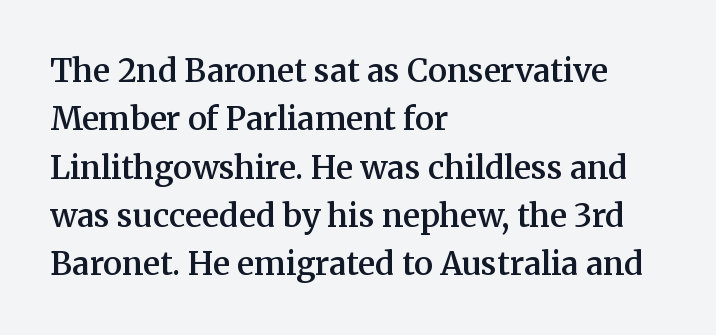
Only glyphs here, with clear space below each row. Between one letter and the next there's only the usual sliver of space. Is the type bold? Partly — it's a semibold, heavier than regular but not fully bold. Posture: straight, roman, zero tilt. Is this a fixed-width face? No — the glyphs have proportional, varying widths. Line spacing here is normal.
